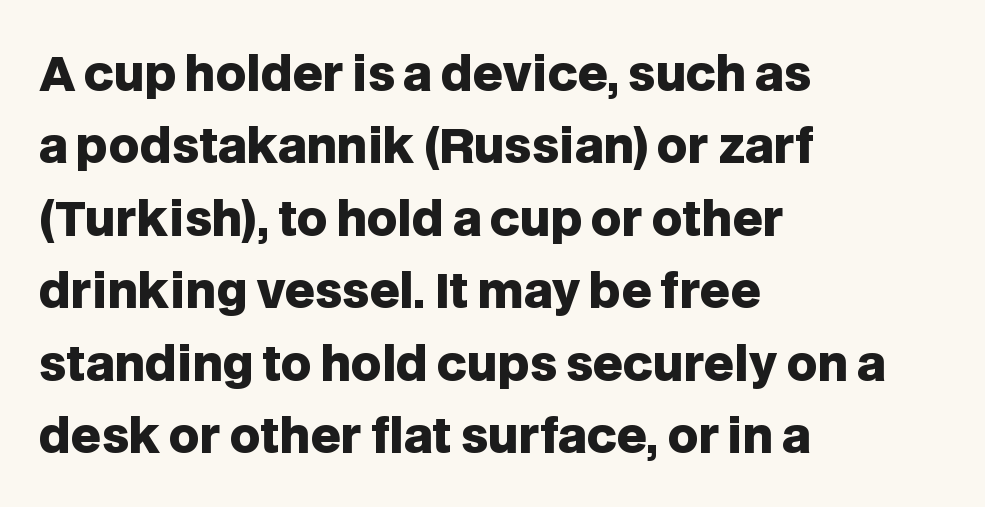
The paragraph shown leans on its left margin. This sample uses a sans-serif face. Think of a printed novel: that variable character pitch is what you see here. Horizontal bands of white between lines are of average thickness. The type is set solid horizontally, with unmodified tracking. Every stem runs plumb, perpendicular to the baseline.
